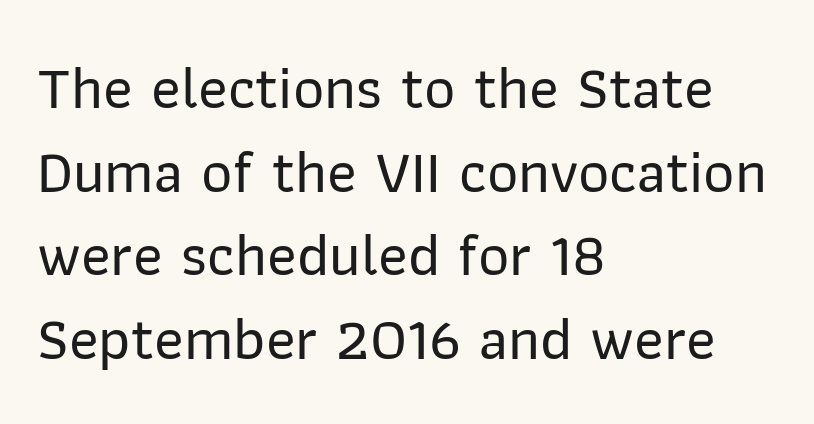
{"serif": "no", "italic": "no", "width": "normal", "stroke_contrast": "low", "x_height": "medium", "monospaced": "no", "underline": "no", "align": "left", "line_spacing": "normal", "line_spacing_ratio": 1.37, "letter_spacing": "normal", "letter_spacing_em": 0.0, "glyph_px": 61}
